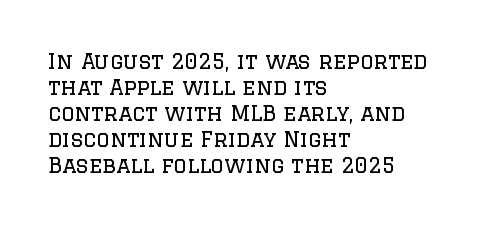
Q: Is the text bold? A: No.
Q: Is the text italic (slanted)? A: No, it is upright.
Q: Is the text underlined? A: No.
Q: How is the paragraph aligned? A: Left-aligned.
Q: Is the spacing between letters normal or unusually wide? A: Normal.
